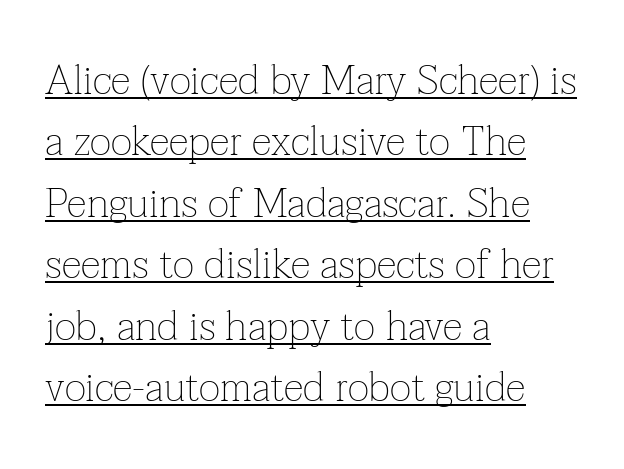
The image shows 41 px thin serif type, upright; set left-aligned, normal line spacing (1.5x), normal letter spacing, underlined; low stroke contrast and a medium x-height.
